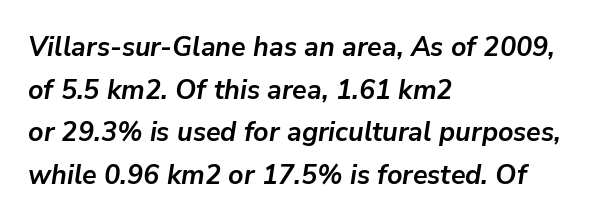
{"italic": "yes", "lean": "right", "slant_degrees": 9, "bold": "yes", "underline": "no", "align": "left", "line_spacing": "normal", "line_spacing_ratio": 1.58, "letter_spacing": "normal", "letter_spacing_em": 0.0, "glyph_px": 27}
